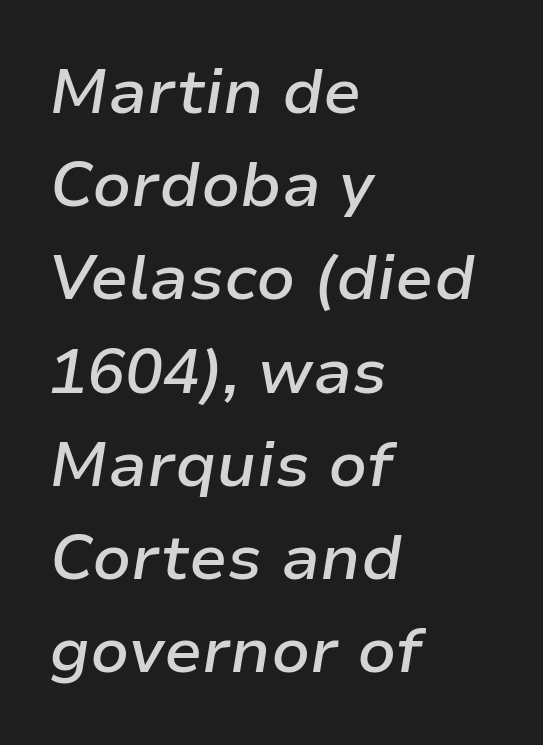
Tracking value appears to be zero — textbook default spacing. Italic: yes, the glyphs are oblique. Decoration check: the copy has no underline. Is this a fixed-width face? No — the glyphs have proportional, varying widths.
